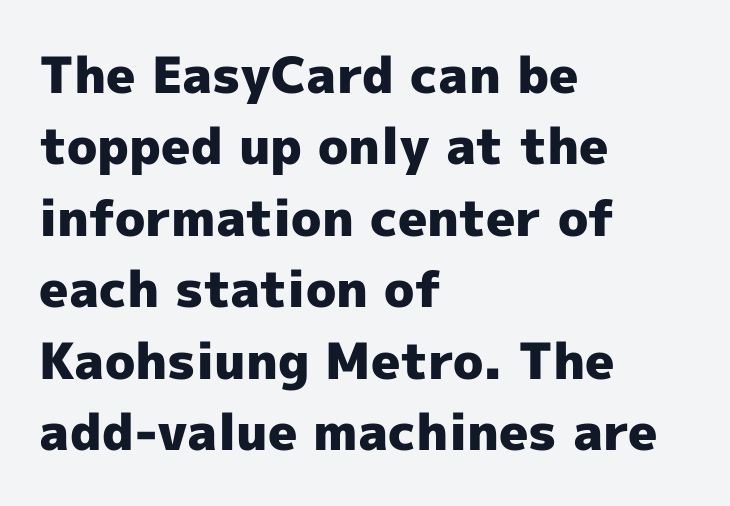
{"serif": "no", "italic": "no", "bold": "yes", "weight": "heavy", "width": "normal", "x_height": "medium", "monospaced": "no", "underline": "no", "align": "left", "line_spacing": "normal", "line_spacing_ratio": 1.43, "letter_spacing": "normal", "letter_spacing_em": 0.0, "glyph_px": 50}
